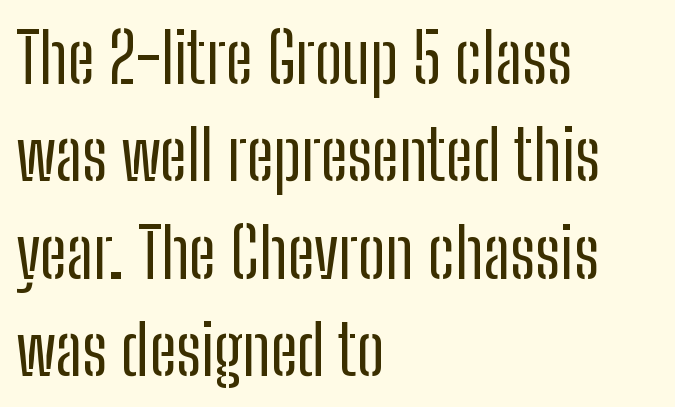
The space beneath each line is pristine and unruled. Quick note: not italic, upright. Note the varied advance widths — an 'i' is clearly narrower than an 'm'. Teacher's note: observe the even left margin — that is flush-left alignment.
